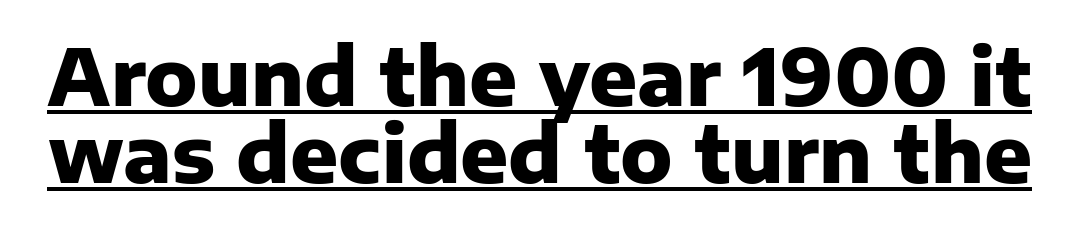
The image shows 79 px heavy sans-serif type, upright; set tight line spacing (0.97x), normal letter spacing, underlined; low stroke contrast and a medium x-height.
